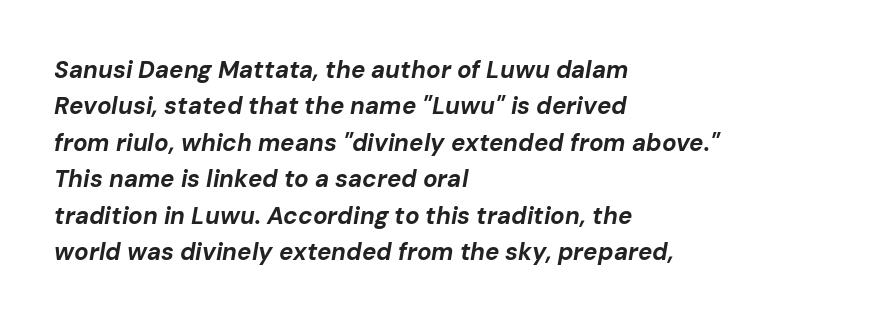
{"italic": "yes", "lean": "right", "slant_degrees": 10, "bold": "yes", "underline": "no", "align": "left", "line_spacing": "normal", "line_spacing_ratio": 1.52, "letter_spacing": "normal", "letter_spacing_em": 0.0, "glyph_px": 24}
